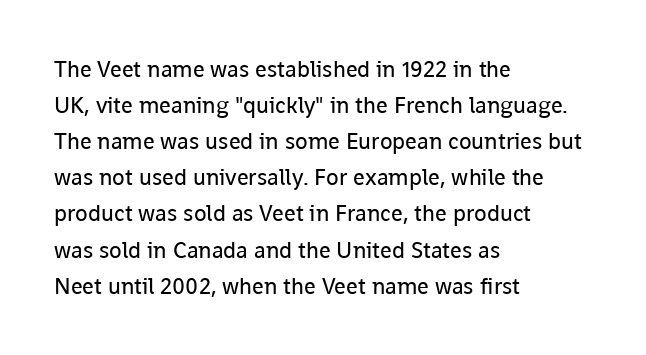
The image shows 23 px text type, upright; set left-aligned, normal line spacing (1.57x), normal letter spacing, not underlined.
